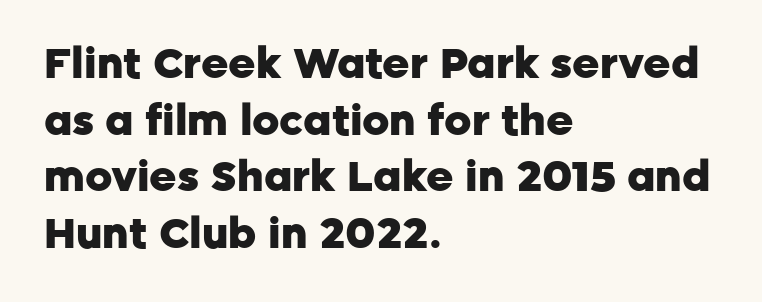
Q: Is the text bold? A: Yes.
Q: Is the text italic (slanted)? A: No, it is upright.
Q: Is the typeface a serif or a sans-serif typeface? A: Sans-serif.
Q: Is the text underlined? A: No.
Q: How is the paragraph aligned? A: Left-aligned.
Q: Is the spacing between letters normal or unusually wide? A: Normal.
Q: Is the spacing between lines tight, normal or loose? A: Normal.
Q: Width (condensed, normal, or wide)? A: Normal.
Q: Stroke contrast? A: Low.
Q: x-height? A: Medium.
Q: Monospaced? A: No.
